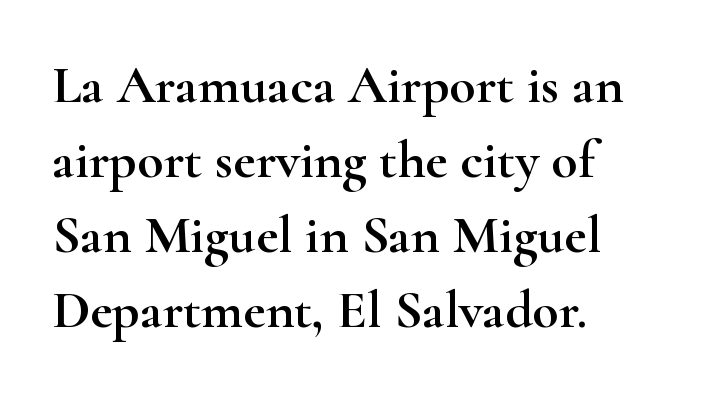
Q: Is the text italic (slanted)? A: No, it is upright.
Q: Is the typeface a serif or a sans-serif typeface? A: Serif.
Q: Is the text underlined? A: No.
Q: How is the paragraph aligned? A: Left-aligned.
Q: Is the spacing between letters normal or unusually wide? A: Normal.
Q: Is the spacing between lines tight, normal or loose? A: Normal.
Q: Width (condensed, normal, or wide)? A: Wide.
Q: Stroke contrast? A: High.
Q: x-height? A: Small.
Q: Monospaced? A: No.
